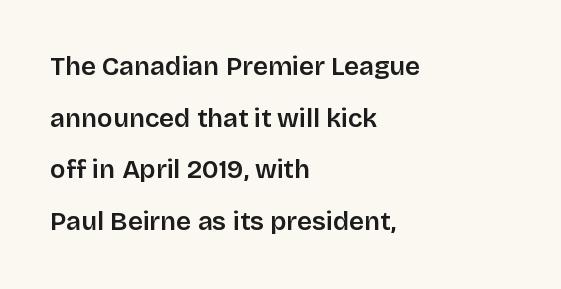
{"italic": "no", "bold": "semi", "underline": "no", "align": "left", "line_spacing": "loose", "line_spacing_ratio": 1.99, "letter_spacing": "normal", "letter_spacing_em": 0.0, "glyph_px": 26}
